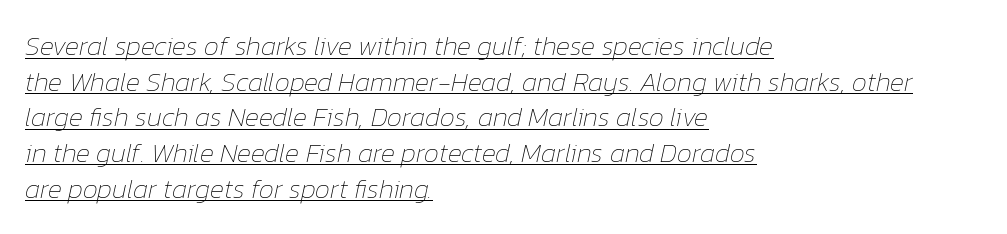
{"italic": "yes", "lean": "right", "slant_degrees": 12, "bold": "no", "underline": "yes", "align": "left", "line_spacing": "normal", "line_spacing_ratio": 1.32, "letter_spacing": "normal", "letter_spacing_em": 0.0, "glyph_px": 27}
